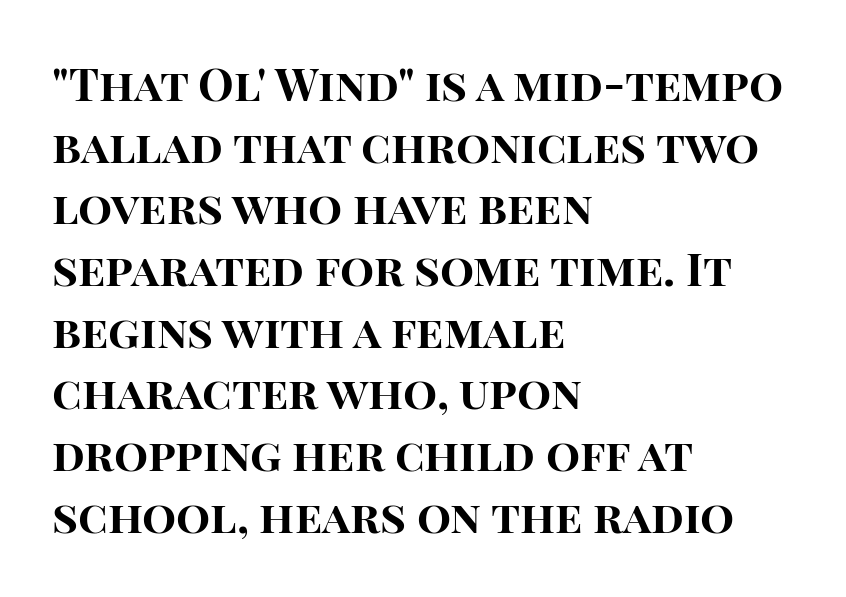
The image shows 45 px bold sans-serif type, upright; set left-aligned, normal line spacing (1.37x), normal letter spacing, not underlined; high stroke contrast and a large x-height.
